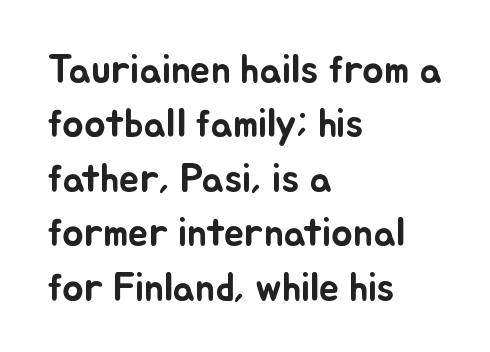
The space directly below the letters is spotless. Words appear dense and cohesive because spacing is normal. Is this a fixed-width face? No — the glyphs have proportional, varying widths. Normally led — the rows are evenly, conventionally spaced.
